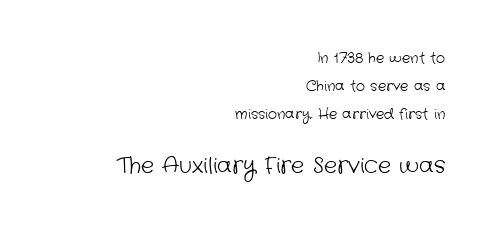
Q: Is the text bold? A: No.
Q: Is the text underlined? A: No.
Q: How is the paragraph aligned? A: Right-aligned.
Q: Is the spacing between letters normal or unusually wide? A: Normal.
Q: Is the spacing between lines tight, normal or loose? A: Loose.
Q: Which block of text is set in a larger size, the first (top) or the second (bottom)? A: The second (bottom) one.
